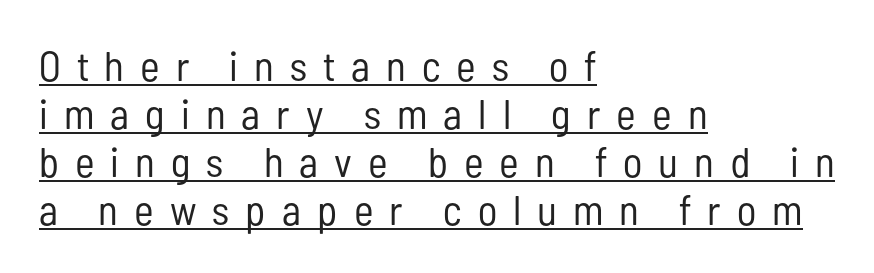
Tightly led — the rows are bunched. Honestly, the underline is the first thing you notice here. The lettering stays uniformly vertical, giving the passage a roman look. Display-style spreading of the glyphs; the letterfit is very open.
